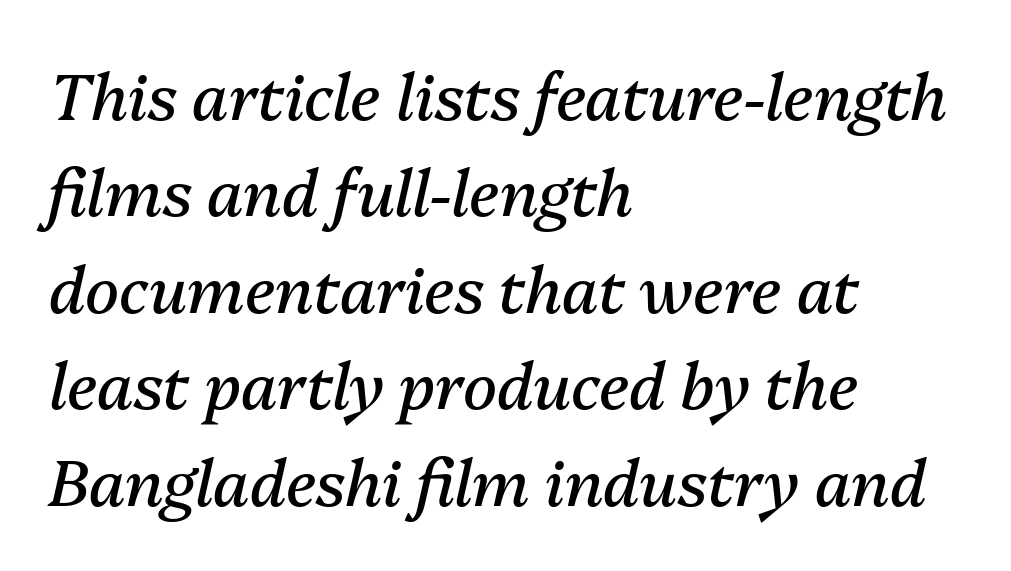
No word sits above an underline. How are the letters spaced? Ordinarily, with no added tracking. Observe the lean: these are italic letterforms. One-word summary of the alignment: left. Bold? No — there's no thickening of the strokes. In terms of leading, this rendering sits right in the middle.
